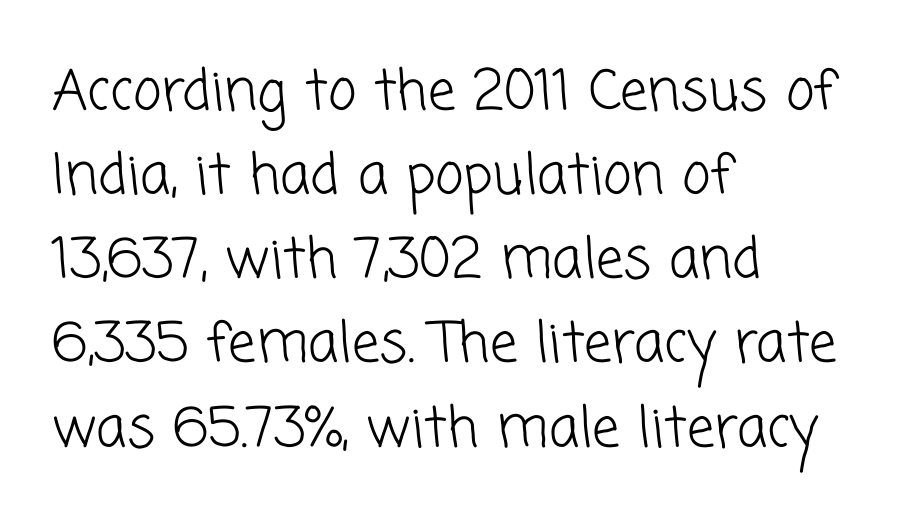
Q: Is the text bold? A: No.
Q: Is the typeface a serif or a sans-serif typeface? A: Sans-serif.
Q: Is the text underlined? A: No.
Q: How is the paragraph aligned? A: Left-aligned.
Q: Is the spacing between letters normal or unusually wide? A: Normal.
Q: Is the spacing between lines tight, normal or loose? A: Normal.
Q: Width (condensed, normal, or wide)? A: Normal.
Q: Stroke contrast? A: Low.
Q: x-height? A: Medium.
Q: Monospaced? A: No.
